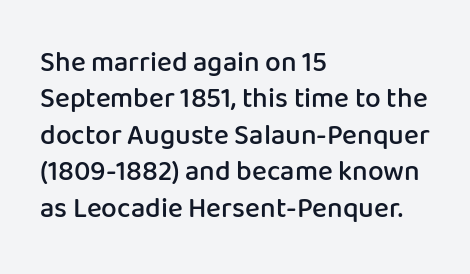
Q: Is the text bold? A: Semi-bold.
Q: Is the text italic (slanted)? A: No, it is upright.
Q: Is the typeface a serif or a sans-serif typeface? A: Sans-serif.
Q: Is the text underlined? A: No.
Q: How is the paragraph aligned? A: Left-aligned.
Q: Is the spacing between letters normal or unusually wide? A: Normal.
Q: Is the spacing between lines tight, normal or loose? A: Normal.
Q: Width (condensed, normal, or wide)? A: Normal.
Q: Stroke contrast? A: Low.
Q: x-height? A: Medium.
Q: Monospaced? A: No.
